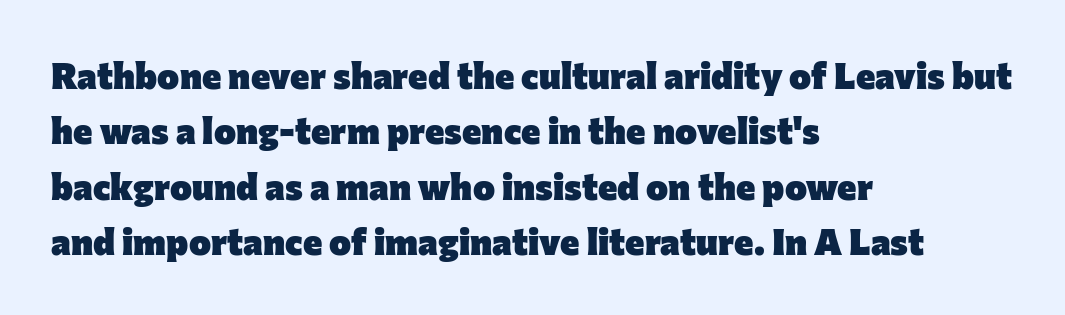
The image shows 37 px heavy sans-serif type, upright; set left-aligned, normal line spacing (1.5x), normal letter spacing, not underlined; low stroke contrast and a medium x-height.
